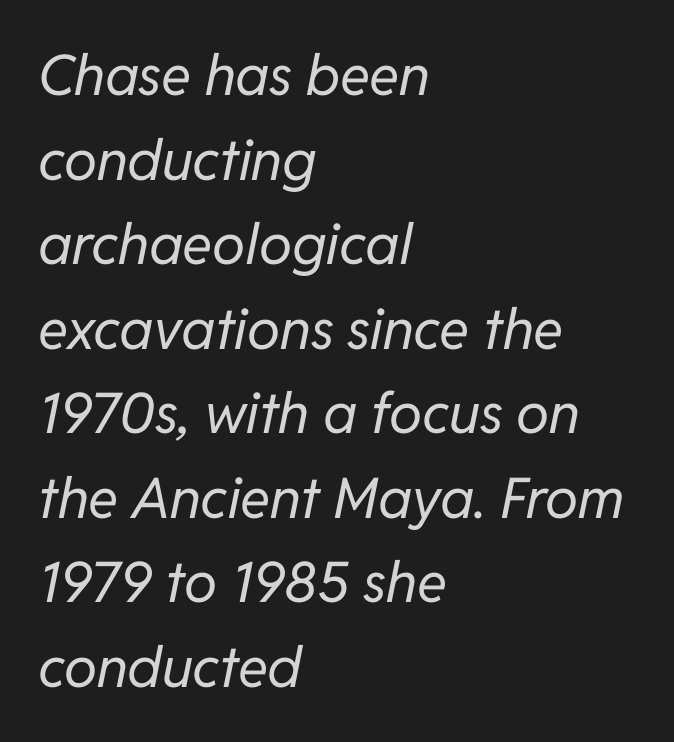
Q: Is the text bold? A: No.
Q: Is the text italic (slanted)? A: Yes, it leans right by about 11 degrees.
Q: Is the text underlined? A: No.
Q: How is the paragraph aligned? A: Left-aligned.
Q: Is the spacing between letters normal or unusually wide? A: Normal.
Q: Is the spacing between lines tight, normal or loose? A: Normal.
Q: Width (condensed, normal, or wide)? A: Normal.
Q: Stroke contrast? A: Low.
Q: x-height? A: Medium.
Q: Monospaced? A: No.
